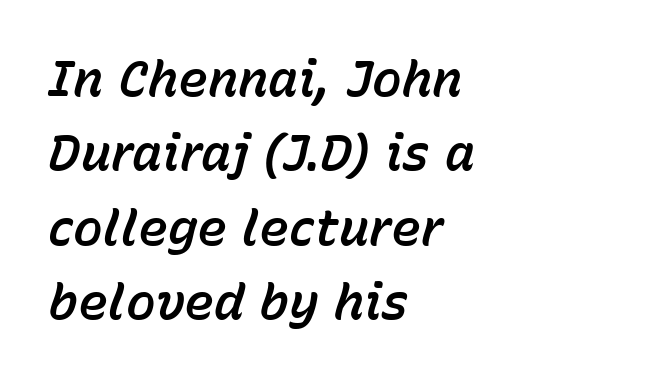
The rows are spaced the way most documents space them. Compared with typical body copy, the letter spacing here is the same. Rule under the text: the space is simply empty. Think of a printed novel: that variable character pitch is what you see here.
